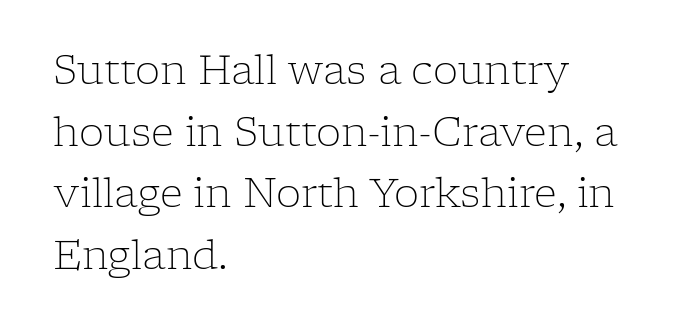
Q: Is the text bold? A: No.
Q: Is the text italic (slanted)? A: No, it is upright.
Q: Is the typeface a serif or a sans-serif typeface? A: Serif.
Q: Is the text underlined? A: No.
Q: How is the paragraph aligned? A: Left-aligned.
Q: Is the spacing between letters normal or unusually wide? A: Normal.
Q: Is the spacing between lines tight, normal or loose? A: Normal.
Q: Width (condensed, normal, or wide)? A: Normal.
Q: Stroke contrast? A: Low.
Q: x-height? A: Medium.
Q: Monospaced? A: No.
